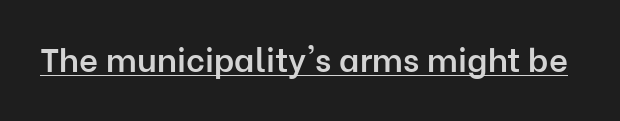
Q: Is the text bold? A: Semi-bold.
Q: Is the text italic (slanted)? A: No, it is upright.
Q: Is the typeface a serif or a sans-serif typeface? A: Sans-serif.
Q: Is the text underlined? A: Yes.
Q: Is the spacing between letters normal or unusually wide? A: Normal.
Q: Width (condensed, normal, or wide)? A: Normal.
Q: Stroke contrast? A: Low.
Q: x-height? A: Medium.
Q: Monospaced? A: No.
